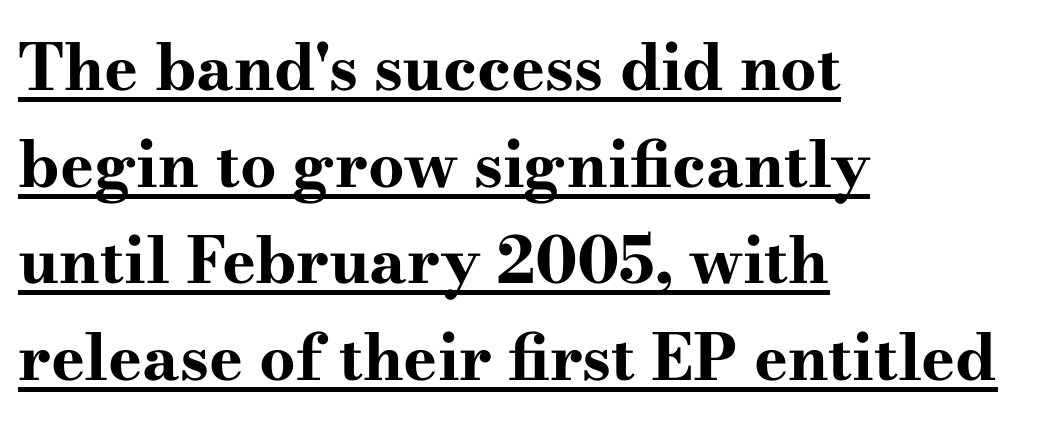
Spacing verdict: proportional, widths tailored to each character. The letters carry serifs — small finishing strokes at the ends of their stems. The lettering stays uniformly vertical, giving the passage a roman look. Strokes here are thick enough to call this a true bold. These lines sit exactly where default settings would place them. Tracking here is standard; glyphs follow each other at the usual distance.
